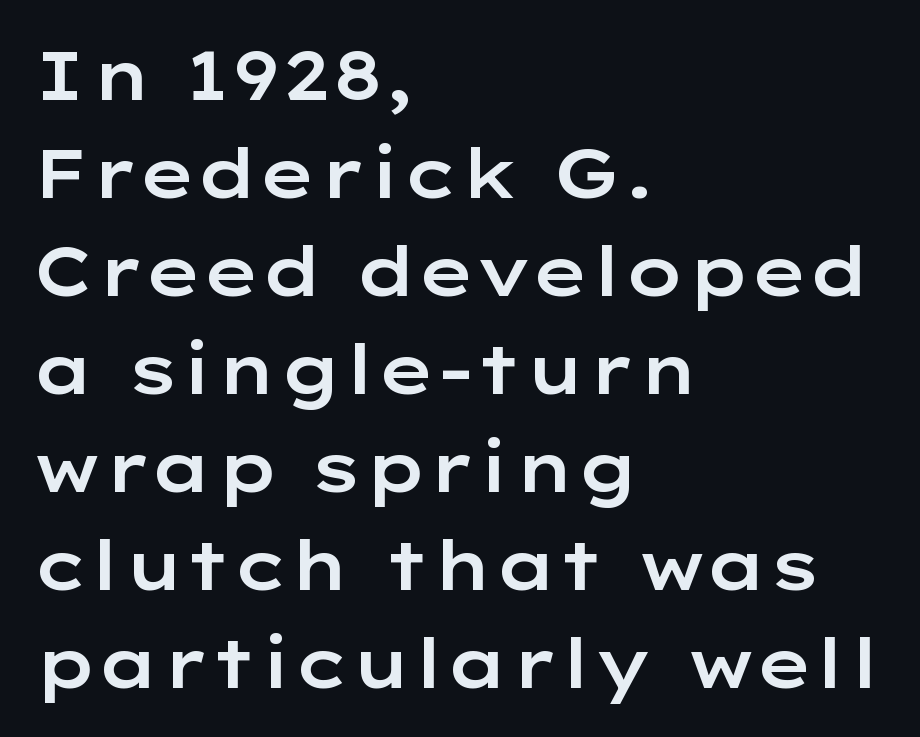
Q: Is the text italic (slanted)? A: No, it is upright.
Q: Is the typeface a serif or a sans-serif typeface? A: Sans-serif.
Q: Is the text underlined? A: No.
Q: How is the paragraph aligned? A: Left-aligned.
Q: Is the spacing between letters normal or unusually wide? A: Normal.
Q: Is the spacing between lines tight, normal or loose? A: Normal.
Q: Width (condensed, normal, or wide)? A: Wide.
Q: Stroke contrast? A: Low.
Q: x-height? A: Medium.
Q: Monospaced? A: No.
